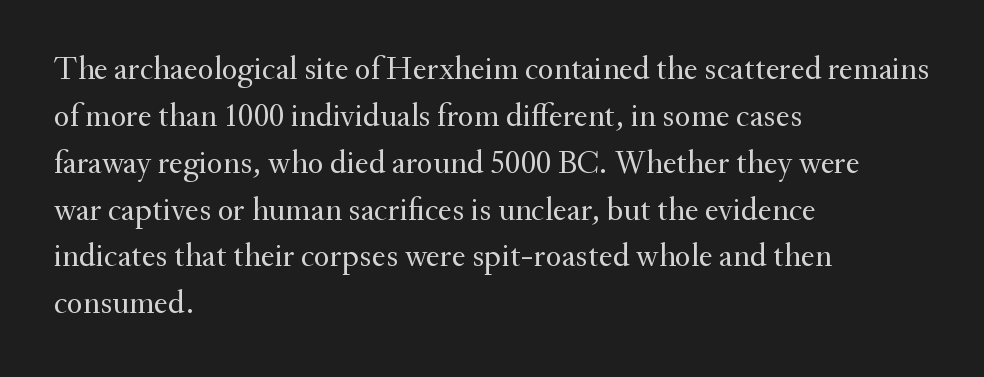
{"serif": "yes", "italic": "no", "bold": "no", "weight": "regular", "width": "normal", "stroke_contrast": "medium", "x_height": "small", "monospaced": "no", "underline": "no", "align": "left", "line_spacing": "normal", "line_spacing_ratio": 1.42, "letter_spacing": "normal", "letter_spacing_em": 0.0, "glyph_px": 33}
